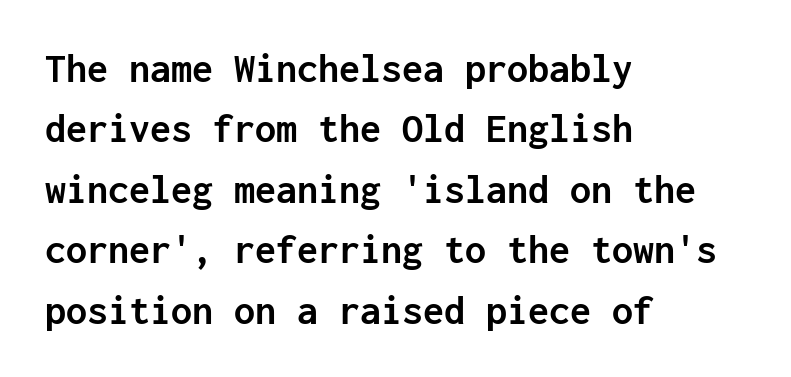
The image shows 42 px semibold sans-serif type, upright, monospaced; set left-aligned, normal line spacing (1.44x), normal letter spacing, not underlined; low stroke contrast and a medium x-height.
